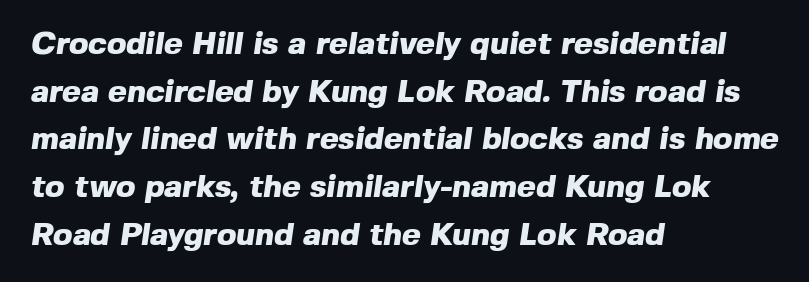
Q: Is the text bold? A: Yes.
Q: Is the typeface a serif or a sans-serif typeface? A: Sans-serif.
Q: Is the text underlined? A: No.
Q: How is the paragraph aligned? A: Left-aligned.
Q: Is the spacing between letters normal or unusually wide? A: Normal.
Q: Is the spacing between lines tight, normal or loose? A: Normal.
Q: Width (condensed, normal, or wide)? A: Normal.
Q: x-height? A: Medium.
Q: Monospaced? A: No.
